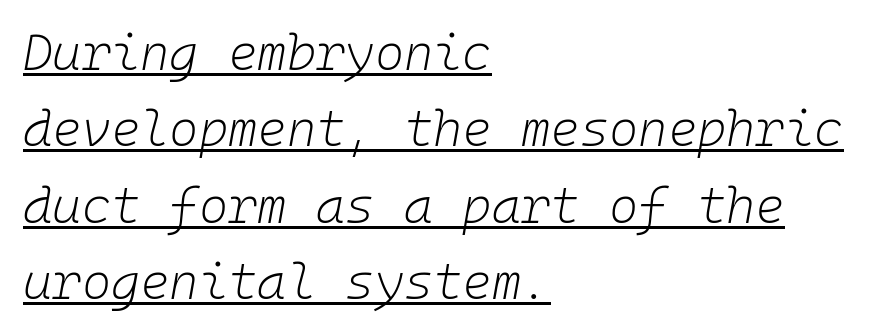
If you measured baseline to baseline, you'd find a middling distance. This sample carries an underscore along the baseline area. Counters stay open thanks to moderate or lighter strokes. The passage shown has conventional tracking throughout.
